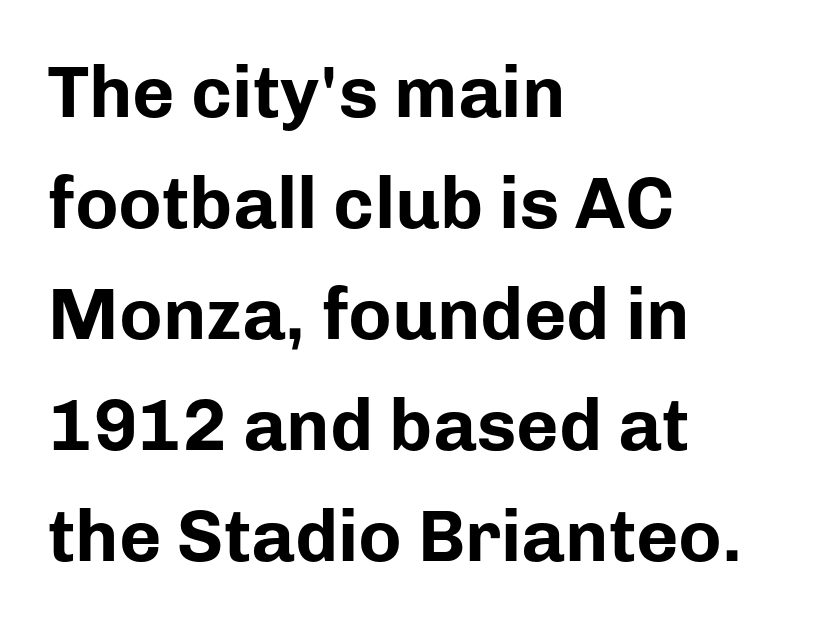
Q: Is the text bold? A: Yes.
Q: Is the text italic (slanted)? A: No, it is upright.
Q: Is the typeface a serif or a sans-serif typeface? A: Sans-serif.
Q: Is the text underlined? A: No.
Q: How is the paragraph aligned? A: Left-aligned.
Q: Is the spacing between letters normal or unusually wide? A: Normal.
Q: Is the spacing between lines tight, normal or loose? A: Normal.
Q: Width (condensed, normal, or wide)? A: Normal.
Q: Stroke contrast? A: Low.
Q: x-height? A: Medium.
Q: Monospaced? A: No.
